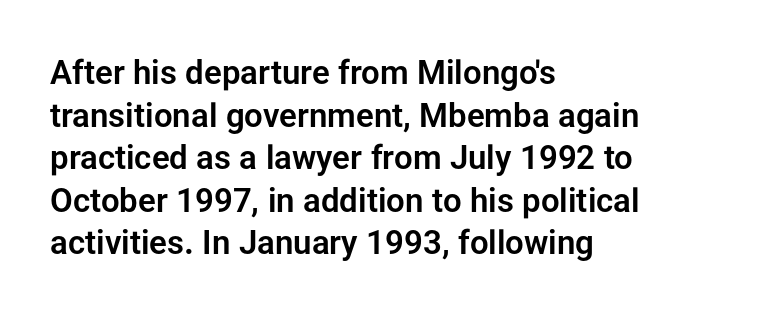
The image shows 33 px sans-serif type, upright; set left-aligned, normal line spacing (1.29x), normal letter spacing, not underlined; low stroke contrast and a medium x-height.
